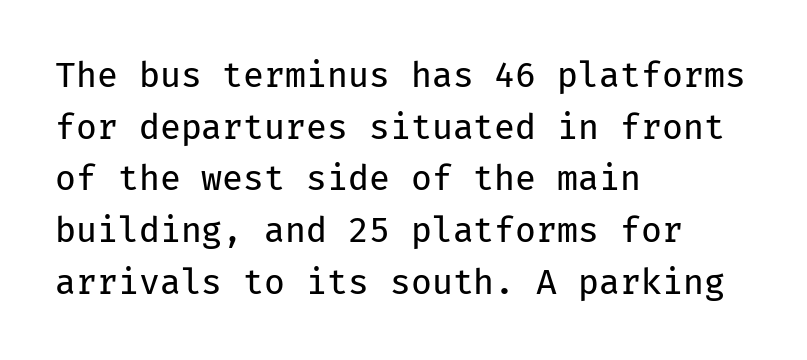
Q: Is the text bold? A: No.
Q: Is the text italic (slanted)? A: No, it is upright.
Q: Is the typeface a serif or a sans-serif typeface? A: Sans-serif.
Q: Is the text underlined? A: No.
Q: How is the paragraph aligned? A: Left-aligned.
Q: Is the spacing between letters normal or unusually wide? A: Normal.
Q: Is the spacing between lines tight, normal or loose? A: Normal.
Q: Width (condensed, normal, or wide)? A: Normal.
Q: Stroke contrast? A: Low.
Q: x-height? A: Medium.
Q: Monospaced? A: Yes.
